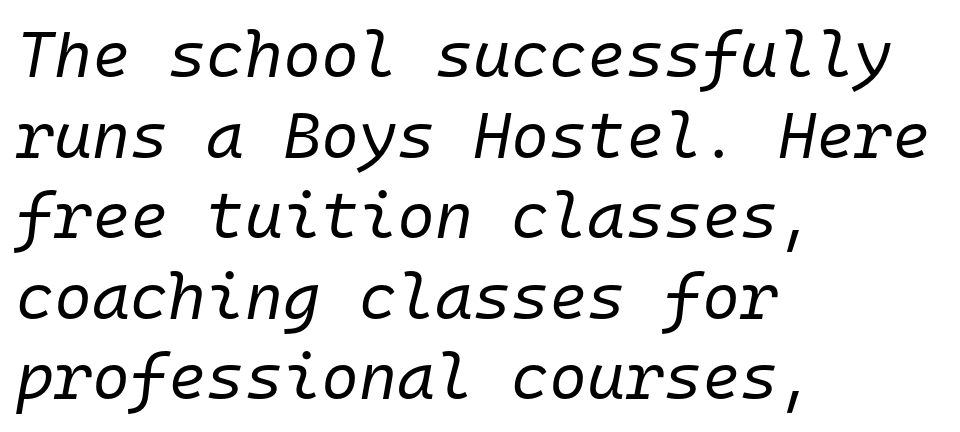
{"italic": "yes", "lean": "right", "slant_degrees": 10, "bold": "no", "weight": "regular", "width": "normal", "stroke_contrast": "low", "x_height": "medium", "monospaced": "yes", "underline": "no", "align": "left", "line_spacing_ratio": 1.24, "letter_spacing": "normal", "letter_spacing_em": 0.0, "glyph_px": 65}
